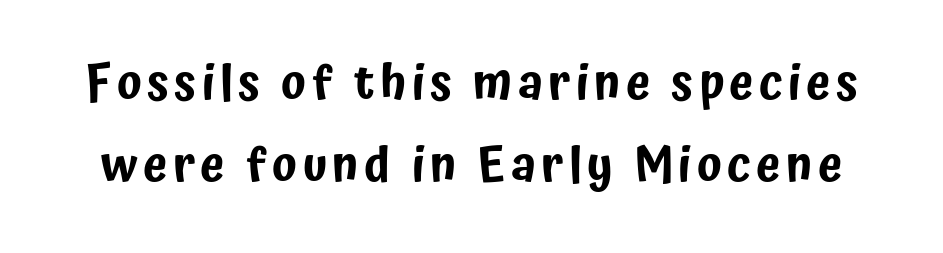
The image shows 49 px condensed sans-serif type, upright; set normal line spacing (1.68x), not underlined; low stroke contrast and a medium x-height.
